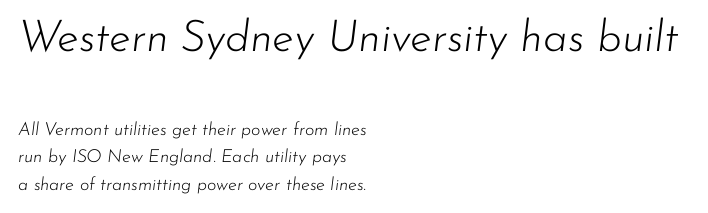
Q: Is the text bold? A: No.
Q: Is the text italic (slanted)? A: Yes, it leans right by about 7 degrees.
Q: Is the text underlined? A: No.
Q: How is the paragraph aligned? A: Left-aligned.
Q: Is the spacing between letters normal or unusually wide? A: Normal.
Q: Is the spacing between lines tight, normal or loose? A: Normal.
Q: Which block of text is set in a larger size, the first (top) or the second (bottom)? A: The first (top) one.
Q: Width (condensed, normal, or wide)? A: Normal.
Q: Stroke contrast? A: Low.
Q: x-height? A: Small.
Q: Monospaced? A: No.
